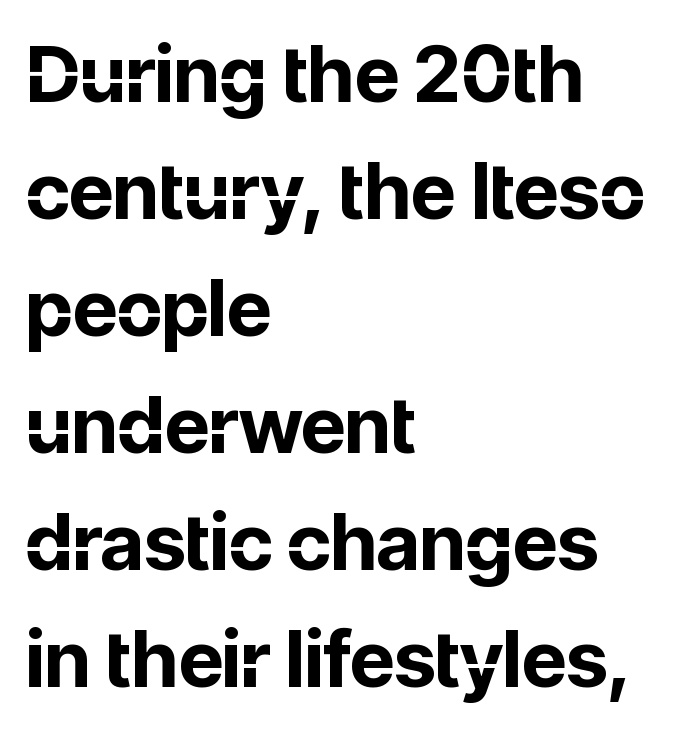
The image shows 78 px bold sans-serif type, upright; set left-aligned, normal line spacing (1.5x), normal letter spacing, not underlined; low stroke contrast and a medium x-height.
